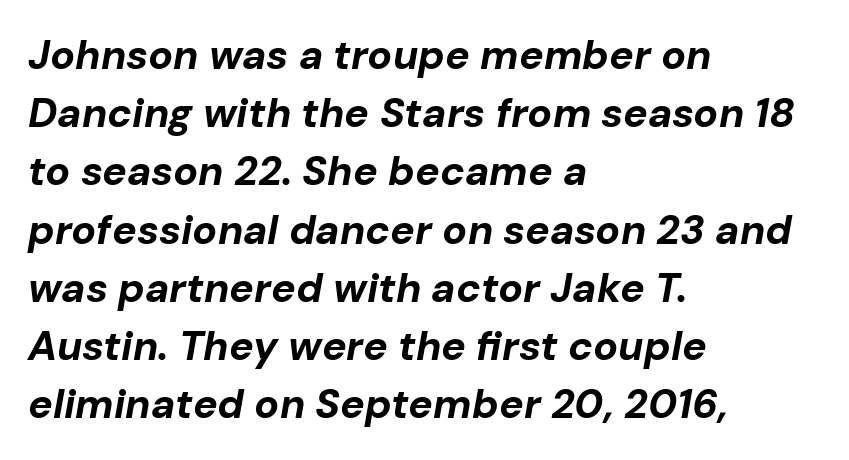
Q: Is the text bold? A: Yes.
Q: Is the text italic (slanted)? A: Yes, it leans right by about 10 degrees.
Q: Is the text underlined? A: No.
Q: How is the paragraph aligned? A: Left-aligned.
Q: Is the spacing between letters normal or unusually wide? A: Normal.
Q: Is the spacing between lines tight, normal or loose? A: Normal.
Q: Width (condensed, normal, or wide)? A: Normal.
Q: Stroke contrast? A: Low.
Q: x-height? A: Medium.
Q: Monospaced? A: No.
